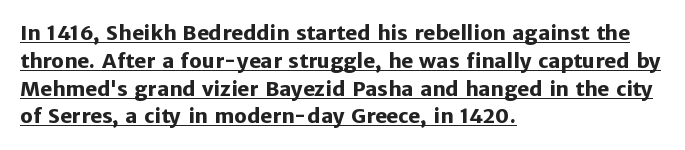
{"italic": "no", "bold": "yes", "underline": "yes", "align": "left", "line_spacing": "normal", "line_spacing_ratio": 1.39, "letter_spacing": "normal", "letter_spacing_em": 0.0, "glyph_px": 20}
